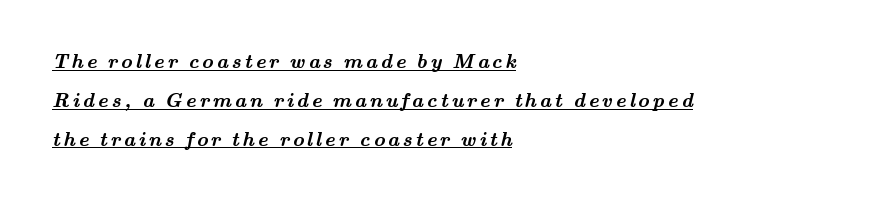
Q: Is the text bold? A: Yes.
Q: Is the text underlined? A: Yes.
Q: How is the paragraph aligned? A: Left-aligned.
Q: Is the spacing between lines tight, normal or loose? A: Loose.
